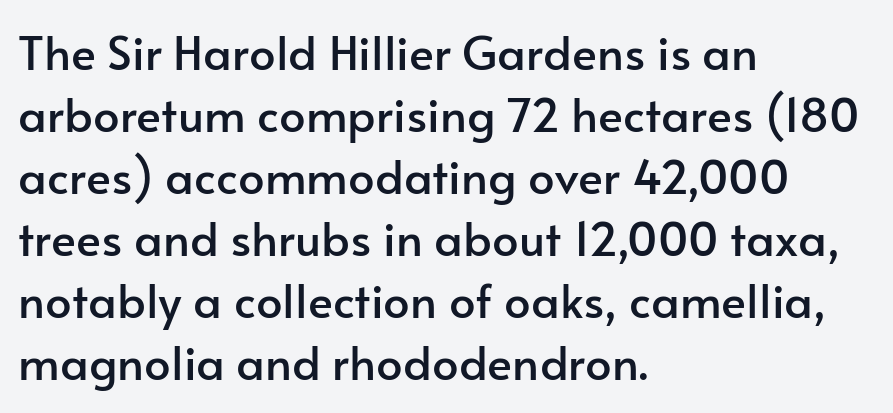
The passage shown is not underscored anywhere. The lines are quadded left. The rendering uses natural spacing where letterforms have individual widths. Nothing unusual about the tracking: characters are spaced as the font intends. The typeface chosen for these lines omits serifs.
